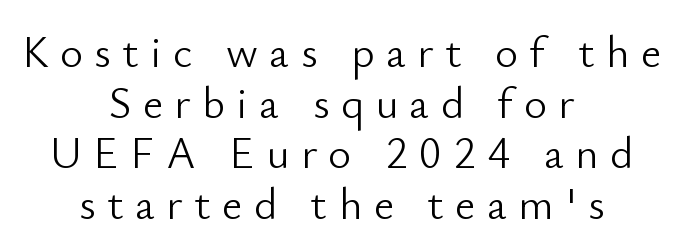
The image shows 44 px light sans-serif type, upright; set centered, tight line spacing (1.15x), unusually wide letter spacing (+0.26 em), not underlined; low stroke contrast and a small x-height.
